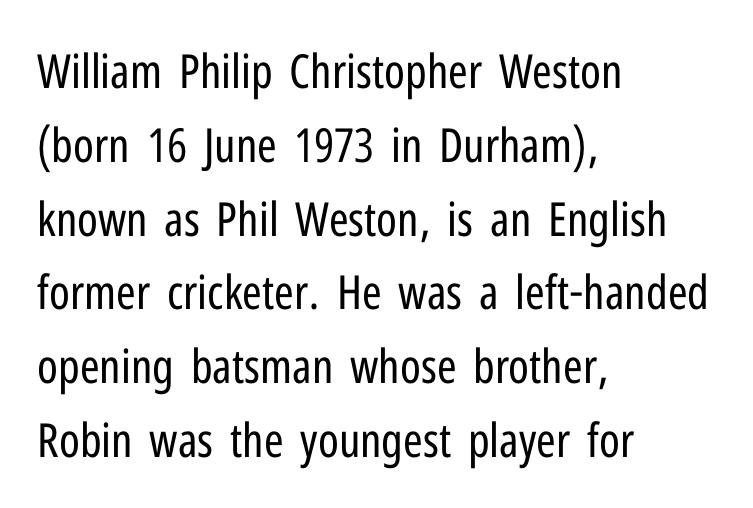
Q: Is the text bold? A: No.
Q: Is the text italic (slanted)? A: No, it is upright.
Q: Is the typeface a serif or a sans-serif typeface? A: Sans-serif.
Q: Is the text underlined? A: No.
Q: How is the paragraph aligned? A: Left-aligned.
Q: Is the spacing between letters normal or unusually wide? A: Normal.
Q: Is the spacing between lines tight, normal or loose? A: Normal.
Q: Width (condensed, normal, or wide)? A: Condensed.
Q: Stroke contrast? A: Low.
Q: x-height? A: Medium.
Q: Monospaced? A: No.
